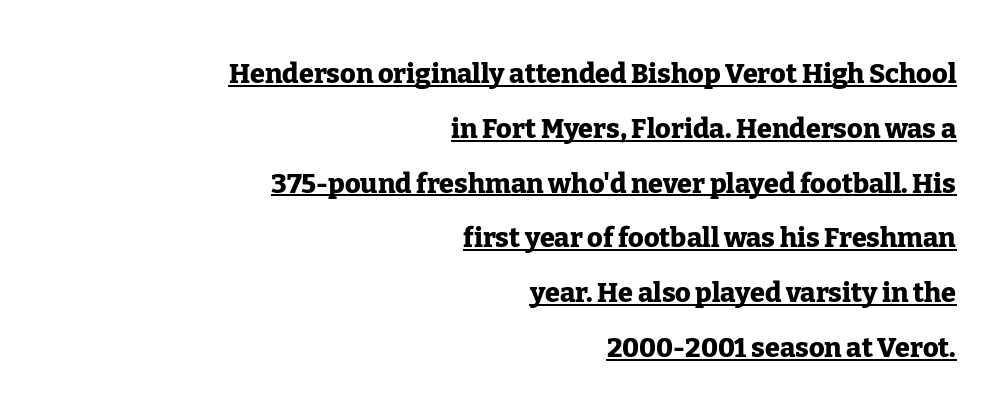
{"italic": "no", "bold": "yes", "underline": "yes", "align": "right", "line_spacing": "loose", "line_spacing_ratio": 2.03, "letter_spacing": "normal", "letter_spacing_em": 0.0, "glyph_px": 27}
